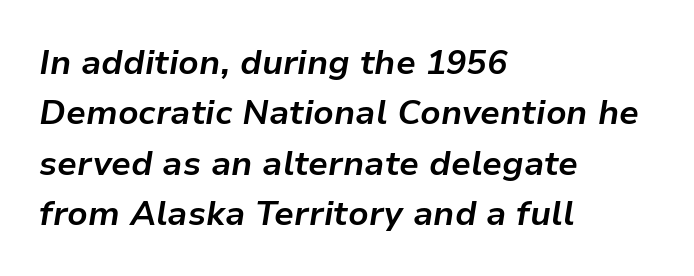
Q: Is the text bold? A: Yes.
Q: Is the text italic (slanted)? A: Yes, it leans right by about 9 degrees.
Q: Is the text underlined? A: No.
Q: How is the paragraph aligned? A: Left-aligned.
Q: Is the spacing between letters normal or unusually wide? A: Normal.
Q: Is the spacing between lines tight, normal or loose? A: Normal.
Q: Width (condensed, normal, or wide)? A: Normal.
Q: Stroke contrast? A: Low.
Q: x-height? A: Medium.
Q: Monospaced? A: No.
